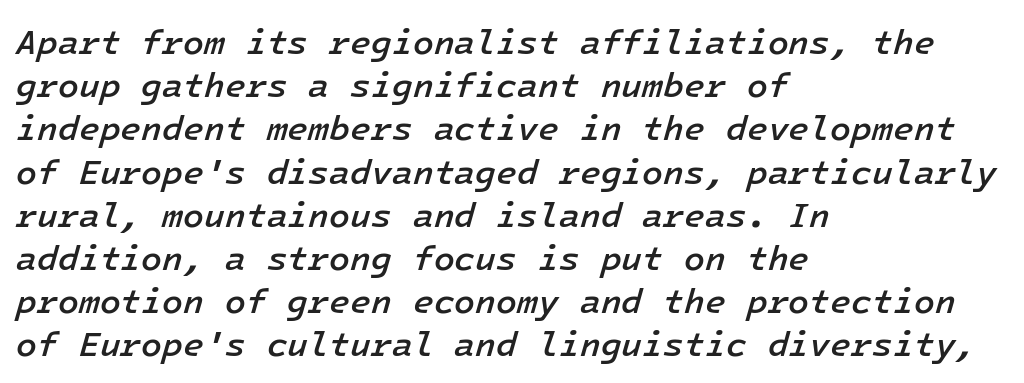
{"italic": "yes", "lean": "right", "slant_degrees": 16, "bold": "semi", "weight": "semibold", "width": "normal", "stroke_contrast": "low", "x_height": "medium", "underline": "no", "align": "left", "line_spacing": "normal", "line_spacing_ratio": 1.27, "letter_spacing": "normal", "letter_spacing_em": 0.0, "glyph_px": 34}
